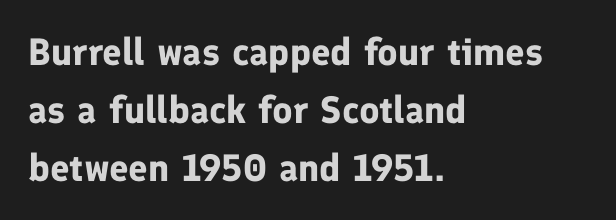
{"serif": "no", "italic": "no", "bold": "yes", "weight": "bold", "width": "normal", "stroke_contrast": "low", "x_height": "medium", "monospaced": "no", "underline": "no", "align": "left", "line_spacing": "normal", "line_spacing_ratio": 1.53, "letter_spacing": "normal", "letter_spacing_em": 0.0, "glyph_px": 38}
